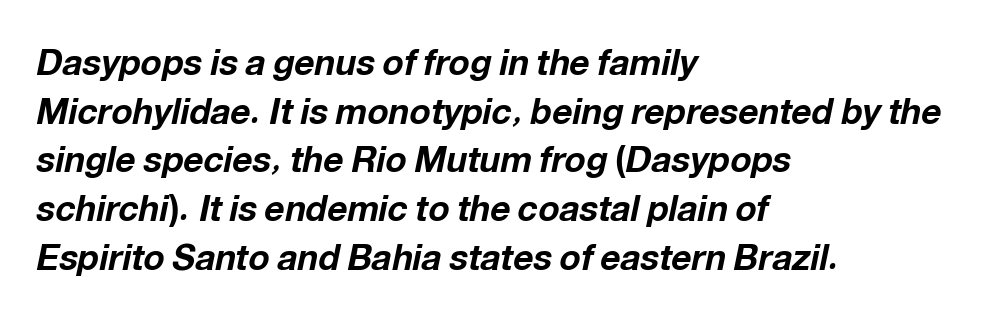
When letters slant like this, we call the style italic. The passage is arranged the way most books set body copy — flush left. Do the characters align in a grid? No, the font is proportional. Standard letterfit; no display-style spreading of the glyphs. Heavy-handed strokes throughout: this text is bold. Leading: standard.
